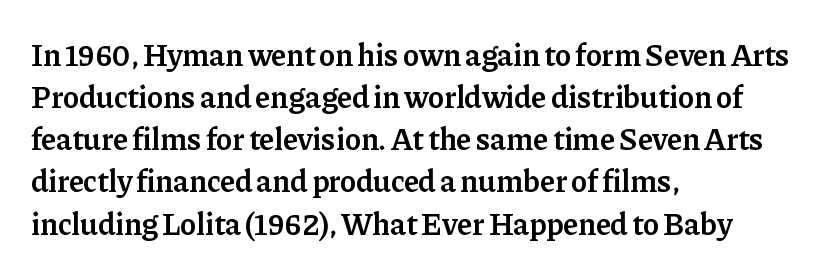
These lines keep a tight, regular rhythm from letter to letter. Look at the bottom of the vertical strokes: they flare into serifs here. If you measured baseline to baseline, you'd find a middling distance. Style check: upright.
